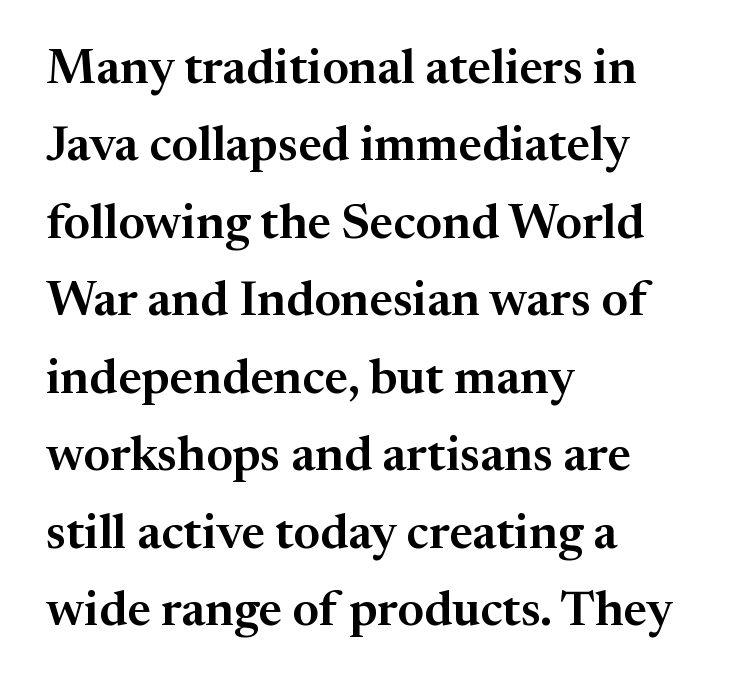
The image shows 49 px serif type, upright; set left-aligned, normal line spacing (1.58x), normal letter spacing, not underlined; medium stroke contrast and a medium x-height.
